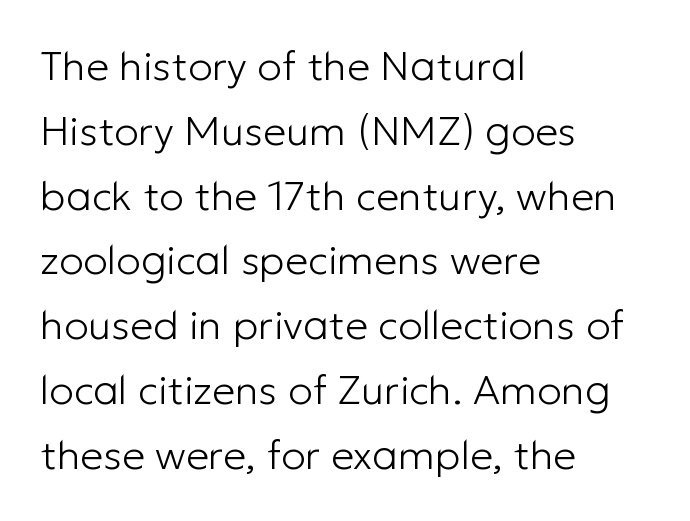
The image shows 41 px light sans-serif type, upright; set left-aligned, normal line spacing (1.58x), normal letter spacing, not underlined; low stroke contrast and a medium x-height.
